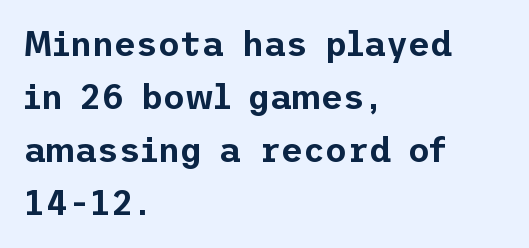
Reading down the column, the eye jumps a familiar distance to each next line. A typesetter would call this zero additional tracking. Each row of text sits above clean, open space. Italic? Not at all — the glyphs are vertical. A sans-serif font was chosen for this passage.
